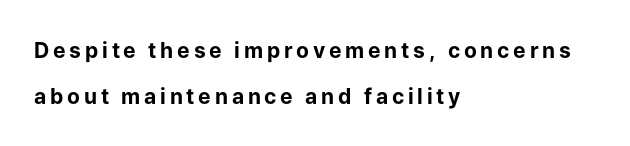
{"italic": "no", "bold": "yes", "underline": "no", "align": "left", "line_spacing": "loose", "line_spacing_ratio": 2.21, "glyph_px": 21}
